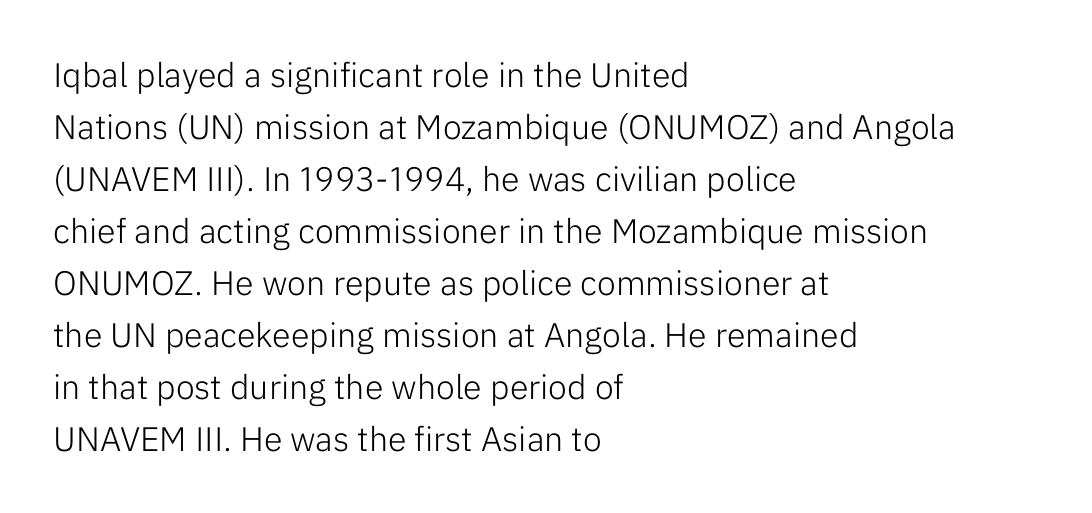
{"serif": "no", "italic": "no", "bold": "no", "weight": "light", "width": "normal", "stroke_contrast": "low", "x_height": "medium", "monospaced": "no", "underline": "no", "align": "left", "line_spacing": "normal", "line_spacing_ratio": 1.53, "letter_spacing": "normal", "letter_spacing_em": 0.0, "glyph_px": 34}
